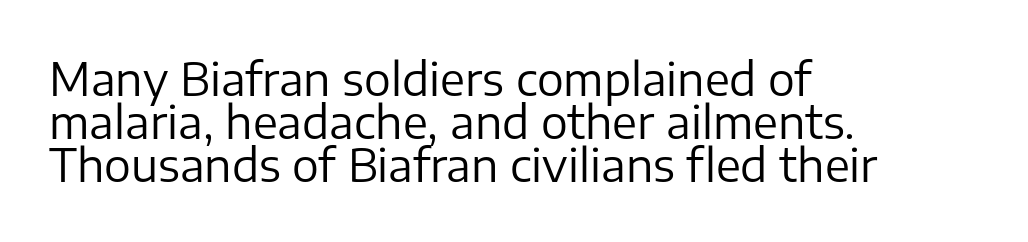
The image shows 45 px regular-weight sans-serif type, upright; set left-aligned, tight line spacing (0.96x), normal letter spacing, not underlined; low stroke contrast and a medium x-height.
